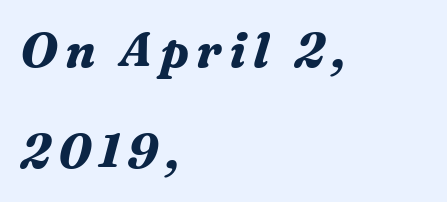
{"serif": "yes", "italic": "yes", "lean": "right", "slant_degrees": 16, "bold": "yes", "weight": "bold", "width": "normal", "stroke_contrast": "medium", "x_height": "medium", "monospaced": "no", "underline": "no", "align": "left", "line_spacing": "loose", "line_spacing_ratio": 2.11, "glyph_px": 48}
